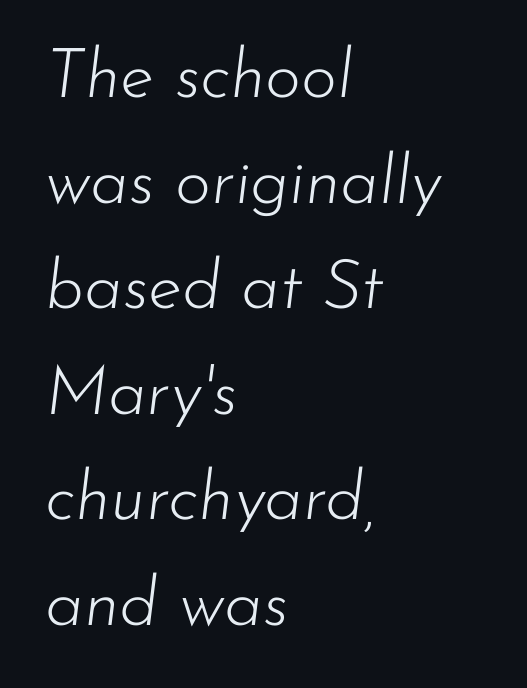
The image shows 69 px light type, italic (leaning right); set left-aligned, normal line spacing (1.53x), normal letter spacing, not underlined; low stroke contrast and a small x-height.
